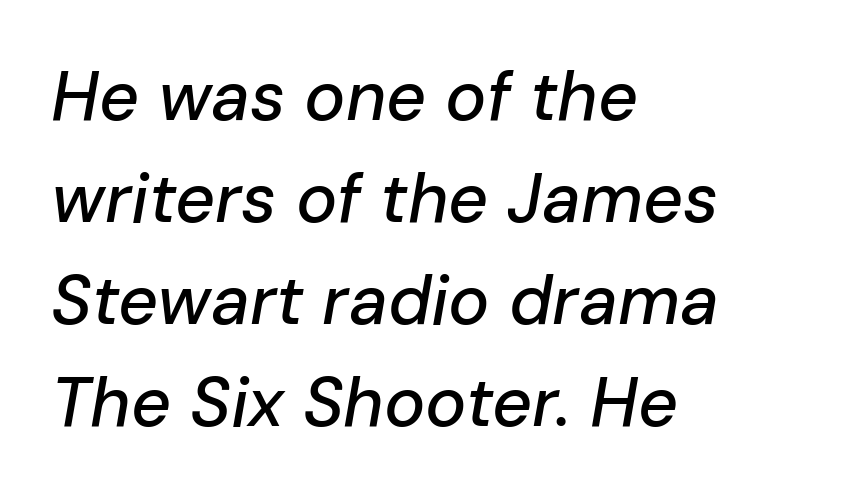
The image shows 69 px text type, italic (leaning right); set left-aligned, normal line spacing (1.48x), normal letter spacing, not underlined; low stroke contrast and a medium x-height.
